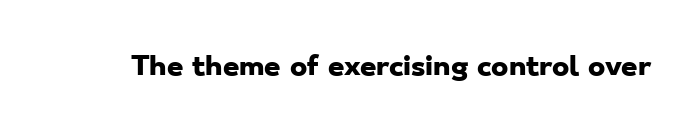
Set as a true bold cut, around the 700 mark. No word sits above an underline. Nothing unusual about the tracking: characters are spaced as the font intends.
